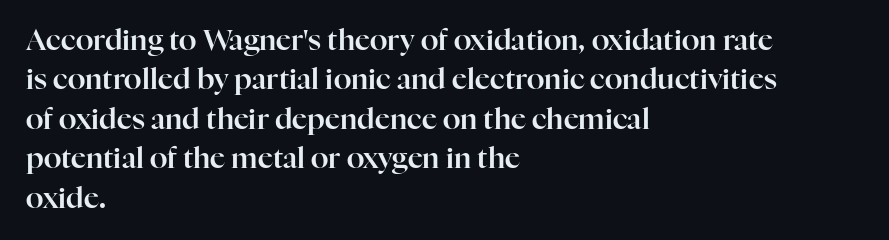
Q: Is the text italic (slanted)? A: No, it is upright.
Q: Is the typeface a serif or a sans-serif typeface? A: Serif.
Q: Is the text underlined? A: No.
Q: How is the paragraph aligned? A: Left-aligned.
Q: Is the spacing between letters normal or unusually wide? A: Normal.
Q: Is the spacing between lines tight, normal or loose? A: Normal.
Q: Width (condensed, normal, or wide)? A: Normal.
Q: Stroke contrast? A: High.
Q: x-height? A: Medium.
Q: Monospaced? A: No.
